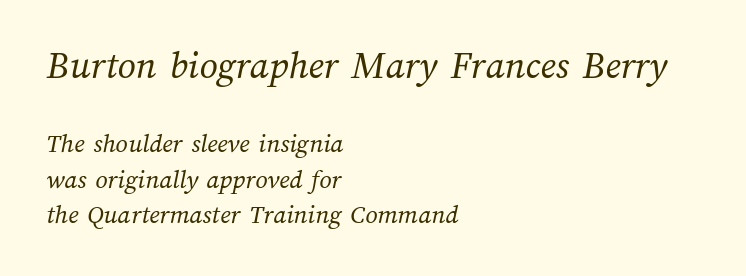
{"bold": "no", "weight": "regular", "width": "normal", "stroke_contrast": "medium", "x_height": "medium", "monospaced": "no", "underline": "no", "align": "left", "line_spacing": "normal", "line_spacing_ratio": 1.31, "letter_spacing": "normal", "letter_spacing_em": 0.0, "larger_block": "first", "size_ratio": 1.48, "glyph_px": 40}
